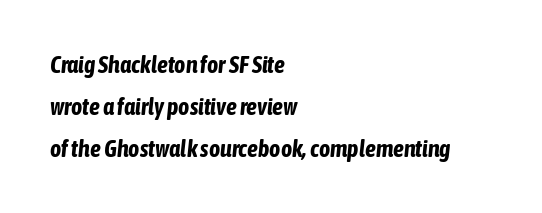
{"italic": "yes", "lean": "right", "slant_degrees": 6, "bold": "yes", "underline": "no", "align": "left", "line_spacing_ratio": 1.74, "letter_spacing": "normal", "letter_spacing_em": 0.0, "glyph_px": 24}
